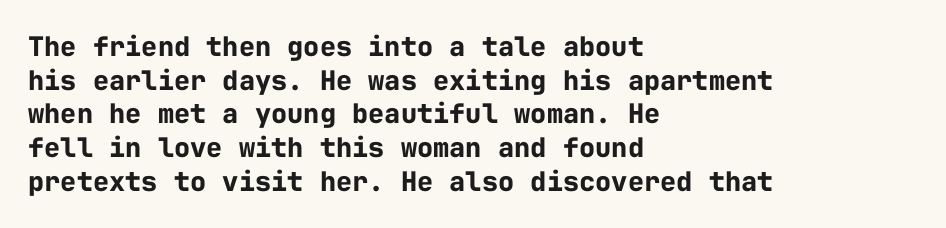
{"italic": "no", "bold": "yes", "underline": "no", "align": "left", "line_spacing": "normal", "line_spacing_ratio": 1.25, "letter_spacing": "normal", "letter_spacing_em": 0.0, "glyph_px": 27}
